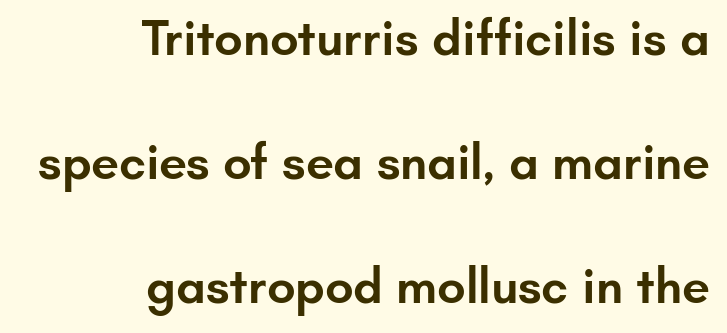
The image shows 50 px semibold sans-serif type, upright; set right-aligned, loose line spacing (2.48x), normal letter spacing, not underlined; low stroke contrast and a small x-height.
